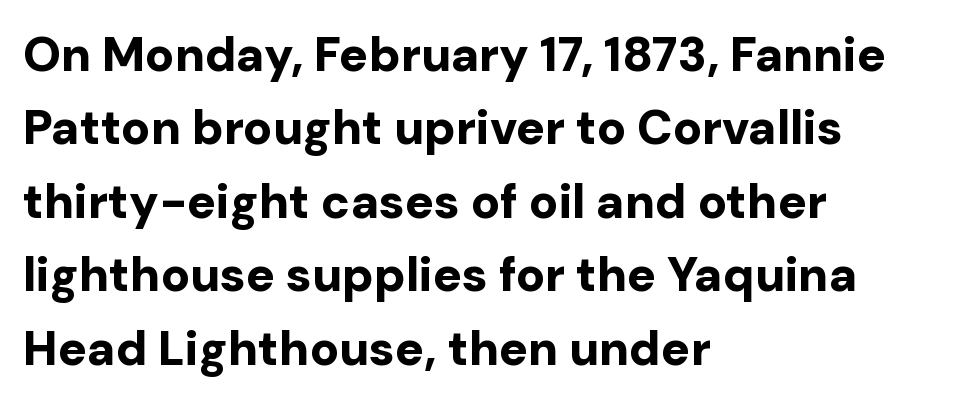
{"serif": "no", "italic": "no", "bold": "yes", "weight": "bold", "width": "normal", "stroke_contrast": "low", "x_height": "medium", "monospaced": "no", "underline": "no", "align": "left", "line_spacing": "normal", "line_spacing_ratio": 1.53, "letter_spacing": "normal", "letter_spacing_em": 0.0, "glyph_px": 48}
